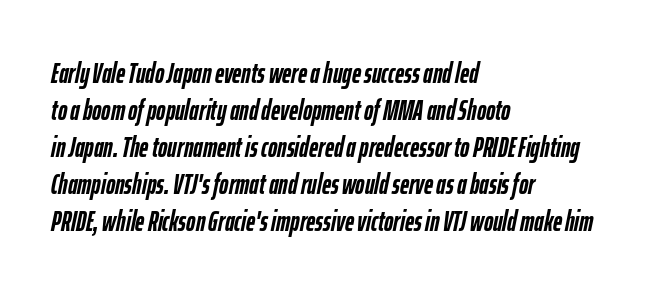
Q: Is the text bold? A: Yes.
Q: Is the text italic (slanted)? A: Yes, it leans right by about 12 degrees.
Q: Is the text underlined? A: No.
Q: How is the paragraph aligned? A: Left-aligned.
Q: Is the spacing between letters normal or unusually wide? A: Normal.
Q: Is the spacing between lines tight, normal or loose? A: Normal.
Q: Width (condensed, normal, or wide)? A: Condensed.
Q: Stroke contrast? A: Low.
Q: x-height? A: Medium.
Q: Monospaced? A: No.
